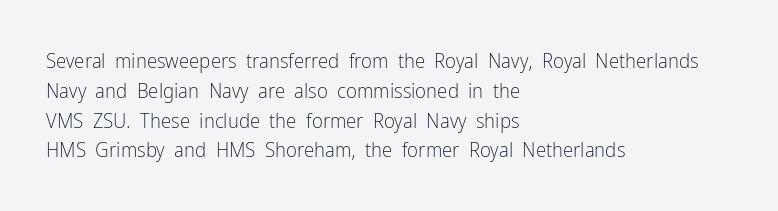
Quick note: interline space is typical. Nothing unusual about the tracking: characters are spaced as the font intends. Unmarked baselines from the first word to the last. No italicization has been applied; the sample stays upright.
